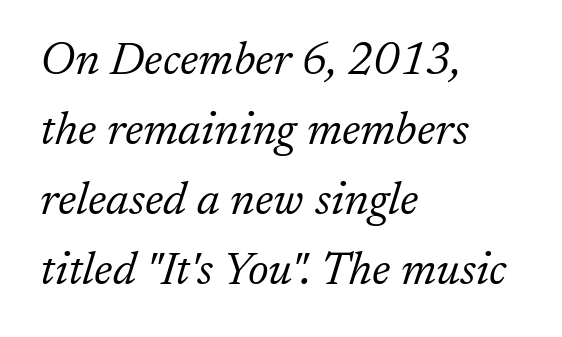
{"serif": "yes", "italic": "yes", "lean": "right", "slant_degrees": 17, "bold": "no", "weight": "light", "width": "normal", "stroke_contrast": "low", "x_height": "medium", "monospaced": "no", "underline": "no", "align": "left", "line_spacing": "normal", "line_spacing_ratio": 1.52, "letter_spacing": "normal", "letter_spacing_em": 0.0, "glyph_px": 46}
